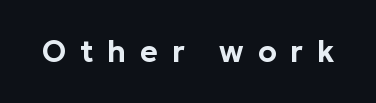
The image shows 30 px sans-serif type, upright; set unusually wide letter spacing (+0.46 em), not underlined; low stroke contrast and a medium x-height.
